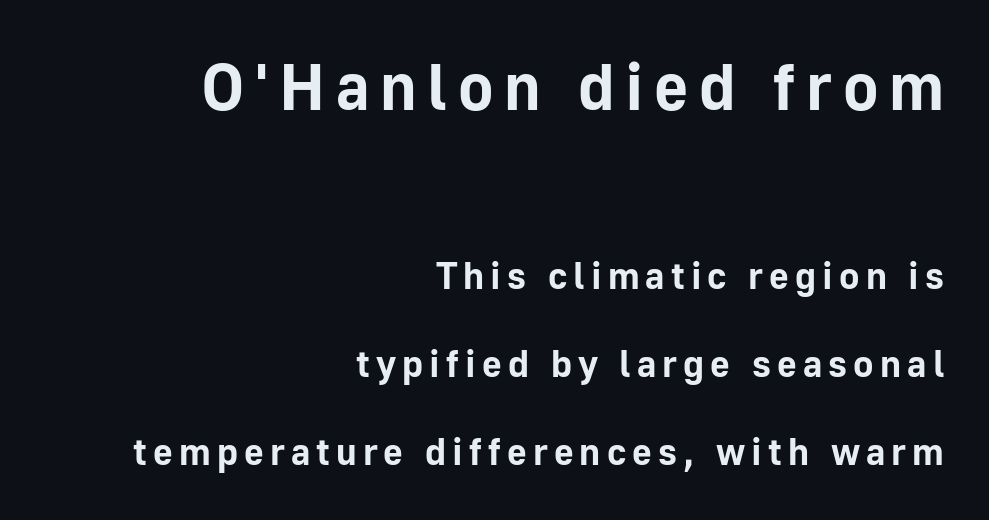
To sum up the face: it is a sans, with no serifs. The line-height multiplier appears high, well above default. The typesetter chose a ragged-left arrangement here. Weight check: bold — yes, fully. Think of a printed novel: that variable character pitch is what you see here. Nope, not italic — everything's standing straight.
